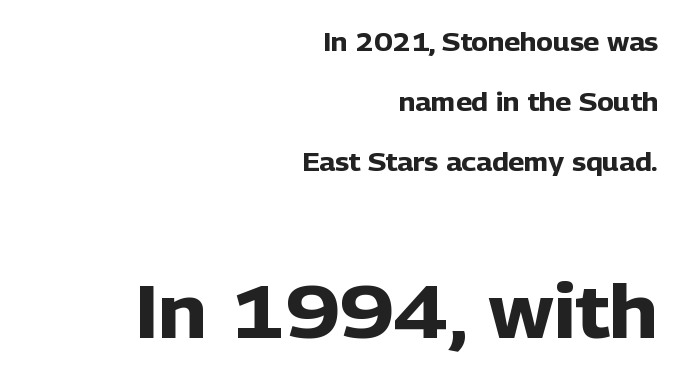
{"serif": "no", "italic": "no", "bold": "yes", "weight": "heavy", "width": "normal", "stroke_contrast": "low", "x_height": "medium", "monospaced": "no", "underline": "no", "align": "right", "line_spacing": "loose", "line_spacing_ratio": 2.41, "letter_spacing": "normal", "letter_spacing_em": 0.0, "larger_block": "second", "size_ratio": 2.96, "glyph_px": 74}
